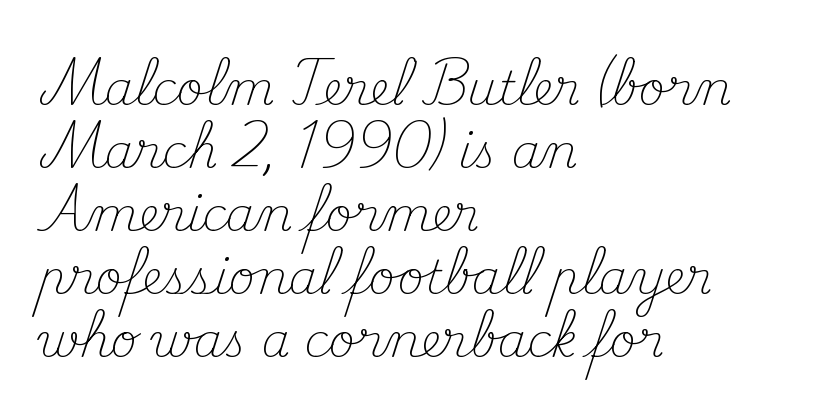
Type style note: has serifs. Alignment: flush left. Nothing unusual about the tracking: characters are spaced as the font intends.
